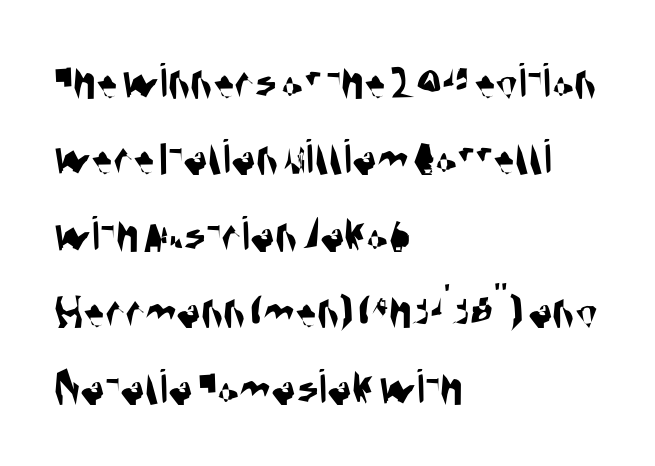
The image shows 51 px condensed sans-serif type; set left-aligned, normal line spacing (1.5x), normal letter spacing, not underlined; medium stroke contrast and a large x-height.
